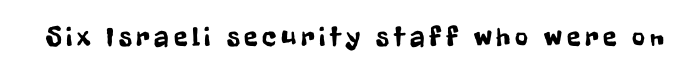
{"serif": "no", "italic": "no", "width": "condensed", "stroke_contrast": "low", "x_height": "medium", "monospaced": "no", "underline": "no", "glyph_px": 28}
